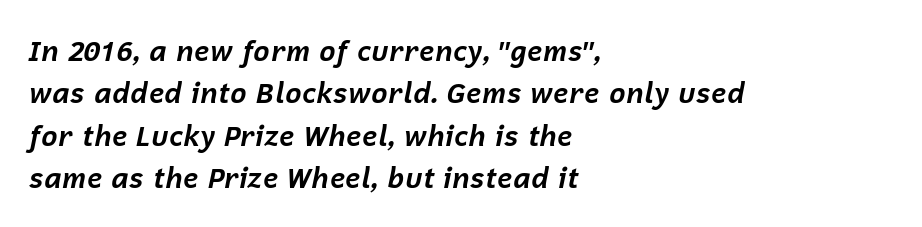
Which margin do the lines hug? The left one — the right edge is uneven. This sample has the flowing, uneven cadence of proportional lettering. Weight check: bold — yes, fully. The space beneath each line is pristine and unruled.
